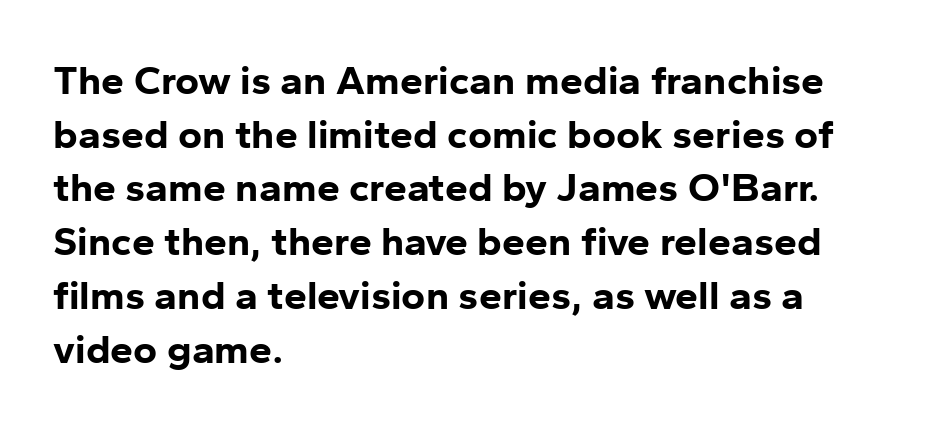
{"serif": "no", "italic": "no", "bold": "yes", "weight": "bold", "width": "normal", "stroke_contrast": "low", "x_height": "medium", "monospaced": "no", "underline": "no", "align": "left", "line_spacing": "normal", "line_spacing_ratio": 1.31, "letter_spacing": "normal", "letter_spacing_em": 0.0, "glyph_px": 41}
